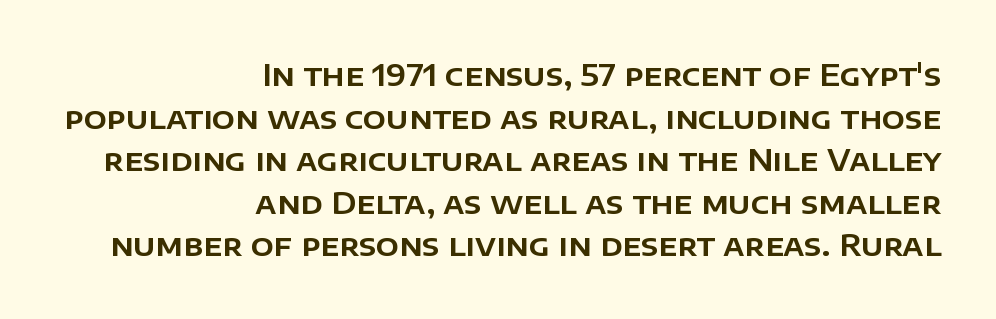
{"serif": "no", "italic": "no", "width": "normal", "stroke_contrast": "low", "x_height": "large", "monospaced": "no", "underline": "no", "align": "right", "line_spacing": "normal", "line_spacing_ratio": 1.42, "letter_spacing": "normal", "letter_spacing_em": 0.0, "glyph_px": 30}
